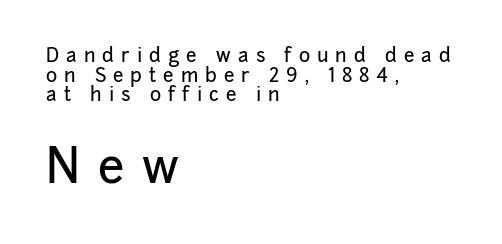
{"serif": "no", "italic": "no", "width": "normal", "stroke_contrast": "low", "x_height": "medium", "monospaced": "no", "underline": "no", "align": "left", "line_spacing": "tight", "line_spacing_ratio": 1.03, "letter_spacing": "wide", "letter_spacing_em": 0.37, "larger_block": "second", "size_ratio": 2.53, "glyph_px": 48}
